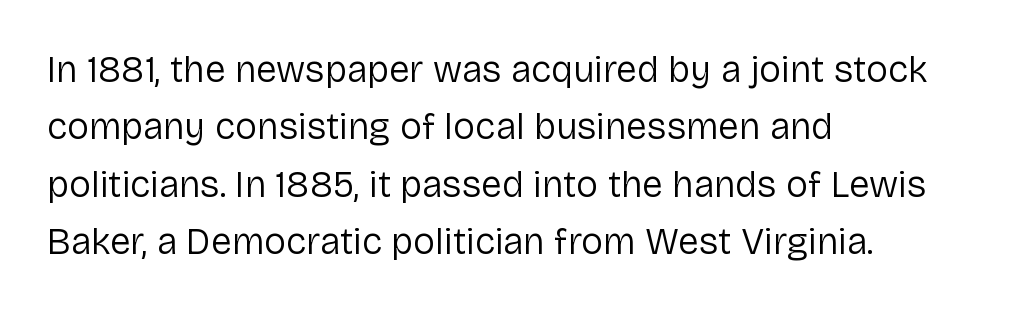
Anything drawn beneath the words? Only blank space. Each word holds together tightly as a unit, with standard inter-letter gaps. The type family on display is of the sans-serif kind. Note the varied advance widths — an 'i' is clearly narrower than an 'm'.
